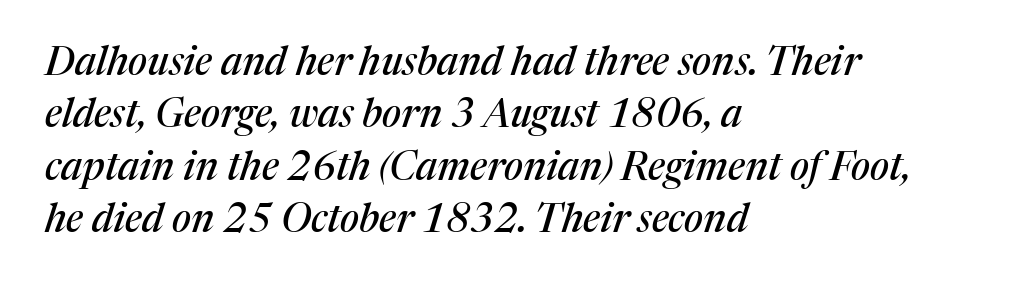
Q: Is the text italic (slanted)? A: Yes, it leans right by about 17 degrees.
Q: Is the typeface a serif or a sans-serif typeface? A: Serif.
Q: Is the text underlined? A: No.
Q: How is the paragraph aligned? A: Left-aligned.
Q: Is the spacing between letters normal or unusually wide? A: Normal.
Q: Is the spacing between lines tight, normal or loose? A: Normal.
Q: Width (condensed, normal, or wide)? A: Normal.
Q: Stroke contrast? A: Medium.
Q: x-height? A: Medium.
Q: Monospaced? A: No.
